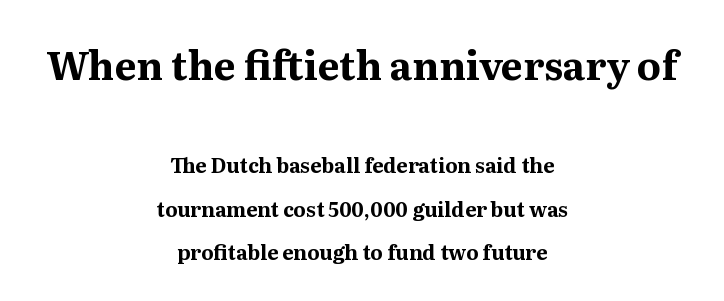
Q: Is the text bold? A: Yes.
Q: Is the text italic (slanted)? A: No, it is upright.
Q: Is the typeface a serif or a sans-serif typeface? A: Serif.
Q: Is the text underlined? A: No.
Q: How is the paragraph aligned? A: Centered.
Q: Is the spacing between letters normal or unusually wide? A: Normal.
Q: Is the spacing between lines tight, normal or loose? A: Loose.
Q: Which block of text is set in a larger size, the first (top) or the second (bottom)? A: The first (top) one.
Q: Width (condensed, normal, or wide)? A: Normal.
Q: Stroke contrast? A: Medium.
Q: x-height? A: Medium.
Q: Monospaced? A: No.
